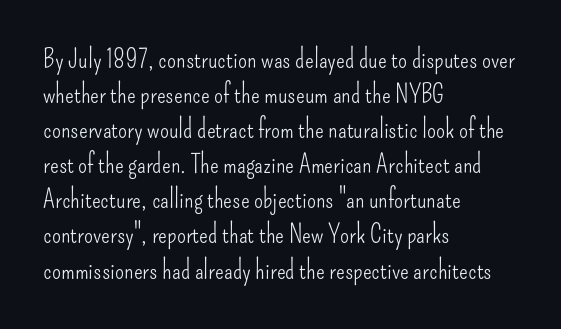
The image shows 26 px text type, upright; set left-aligned, normal line spacing (1.35x), normal letter spacing, not underlined.
